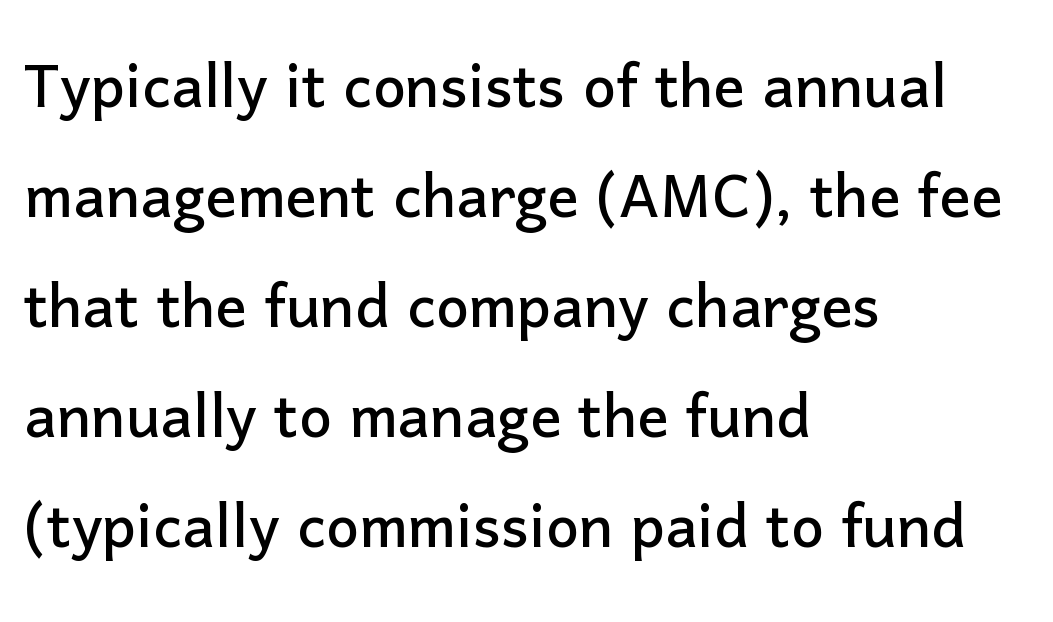
Q: Is the text italic (slanted)? A: No, it is upright.
Q: Is the typeface a serif or a sans-serif typeface? A: Sans-serif.
Q: Is the text underlined? A: No.
Q: How is the paragraph aligned? A: Left-aligned.
Q: Is the spacing between letters normal or unusually wide? A: Normal.
Q: Is the spacing between lines tight, normal or loose? A: Normal.
Q: Width (condensed, normal, or wide)? A: Normal.
Q: Stroke contrast? A: Low.
Q: x-height? A: Medium.
Q: Monospaced? A: No.
